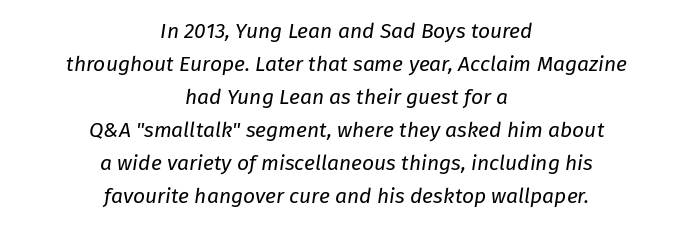
Q: Is the text bold? A: No.
Q: Is the text italic (slanted)? A: Yes, it leans right by about 8 degrees.
Q: Is the text underlined? A: No.
Q: How is the paragraph aligned? A: Centered.
Q: Is the spacing between letters normal or unusually wide? A: Normal.
Q: Is the spacing between lines tight, normal or loose? A: Normal.
